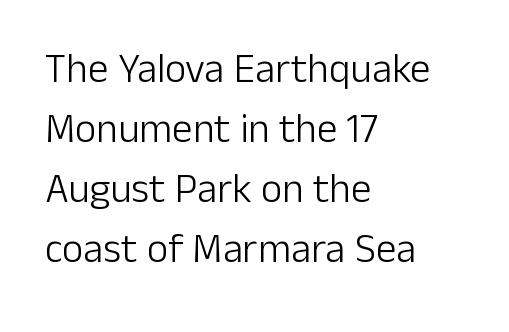
{"serif": "no", "italic": "no", "bold": "no", "weight": "light", "width": "normal", "stroke_contrast": "low", "x_height": "medium", "monospaced": "no", "underline": "no", "align": "left", "line_spacing": "normal", "line_spacing_ratio": 1.46, "letter_spacing": "normal", "letter_spacing_em": 0.0, "glyph_px": 41}
